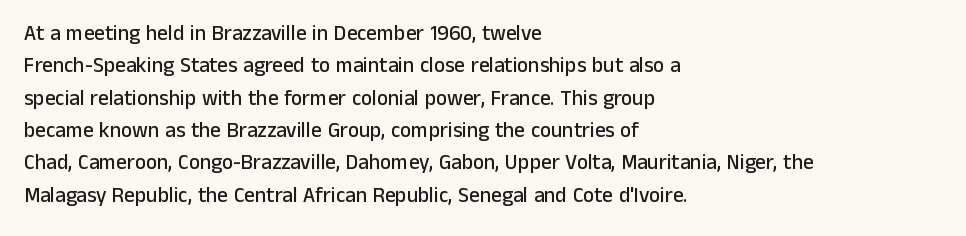
Q: Is the text italic (slanted)? A: No, it is upright.
Q: Is the text underlined? A: No.
Q: How is the paragraph aligned? A: Left-aligned.
Q: Is the spacing between letters normal or unusually wide? A: Normal.
Q: Is the spacing between lines tight, normal or loose? A: Normal.
